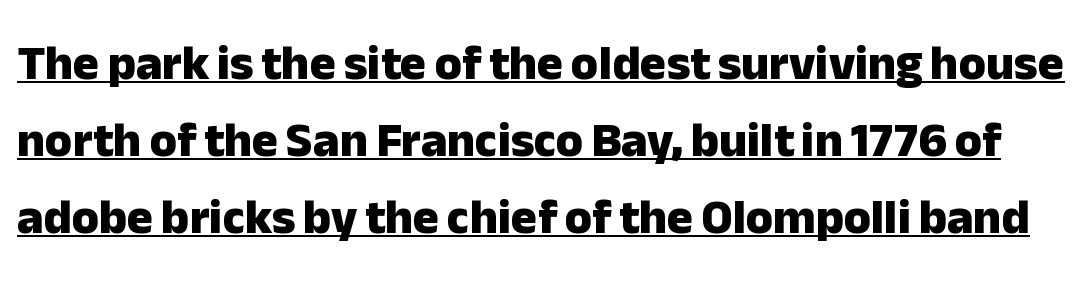
The image shows 49 px heavy sans-serif type, upright; set normal line spacing (1.57x), normal letter spacing, underlined; low stroke contrast and a medium x-height.
